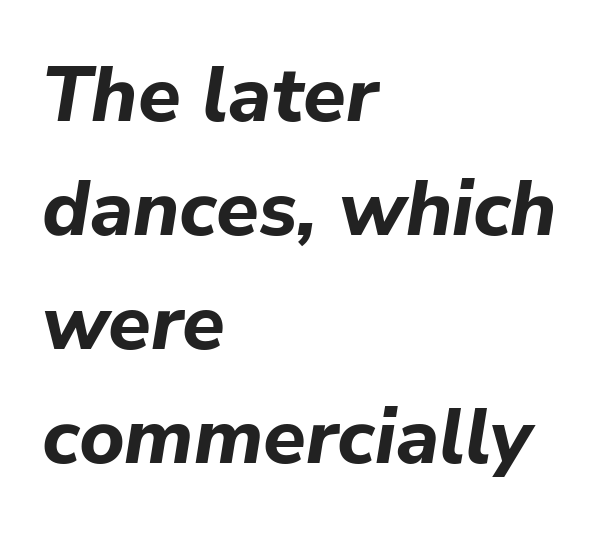
{"italic": "yes", "lean": "right", "slant_degrees": 9, "bold": "yes", "weight": "bold", "width": "normal", "stroke_contrast": "low", "x_height": "medium", "monospaced": "no", "underline": "no", "align": "left", "line_spacing": "normal", "line_spacing_ratio": 1.46, "letter_spacing": "normal", "letter_spacing_em": 0.0, "glyph_px": 78}
